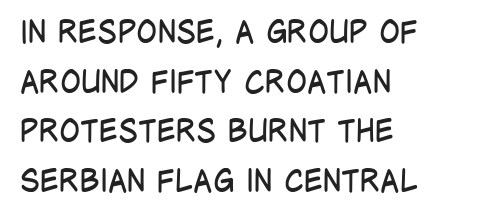
Q: Is the text bold? A: No.
Q: Is the text italic (slanted)? A: No, it is upright.
Q: Is the typeface a serif or a sans-serif typeface? A: Sans-serif.
Q: Is the text underlined? A: No.
Q: How is the paragraph aligned? A: Left-aligned.
Q: Is the spacing between letters normal or unusually wide? A: Normal.
Q: Is the spacing between lines tight, normal or loose? A: Normal.
Q: Width (condensed, normal, or wide)? A: Condensed.
Q: Stroke contrast? A: Low.
Q: x-height? A: Large.
Q: Monospaced? A: No.
